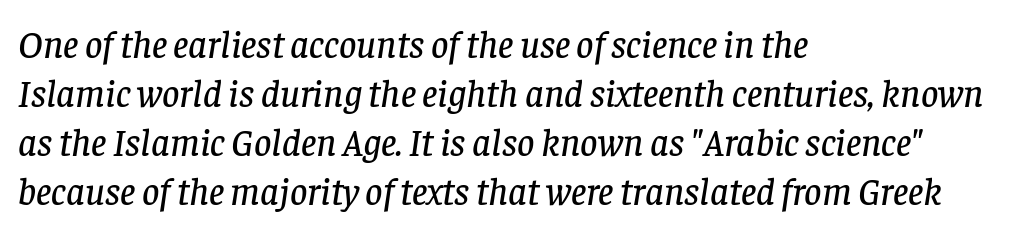
Reading down the block, your eye returns to a fixed left position each line. How would I describe the line gaps? Plain and ordinary. A clean baseline with only descenders dipping below it. This is serif lettering, the kind often seen in printed books. Does extra space separate the letters? No, they use regular spacing. The glyphs look as if they've been sheared to an angle.
